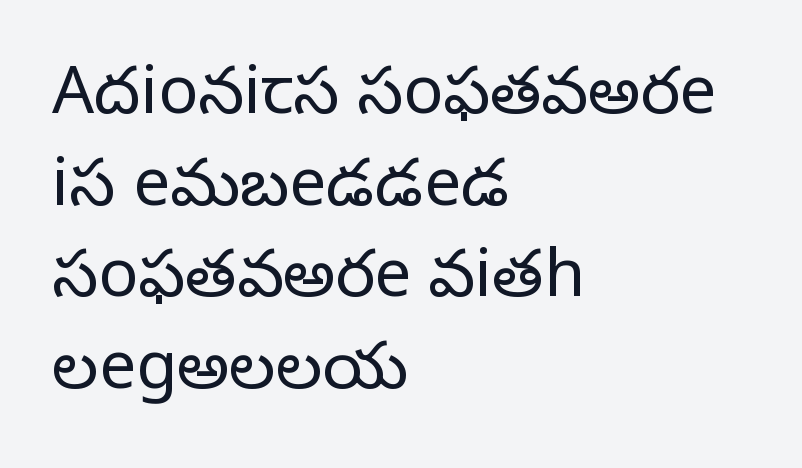
Q: Is the text bold? A: No.
Q: Is the text italic (slanted)? A: No, it is upright.
Q: Is the typeface a serif or a sans-serif typeface? A: Serif.
Q: Is the text underlined? A: No.
Q: How is the paragraph aligned? A: Left-aligned.
Q: Is the spacing between letters normal or unusually wide? A: Normal.
Q: Is the spacing between lines tight, normal or loose? A: Normal.
Q: Width (condensed, normal, or wide)? A: Normal.
Q: Stroke contrast? A: Low.
Q: x-height? A: Large.
Q: Monospaced? A: No.
